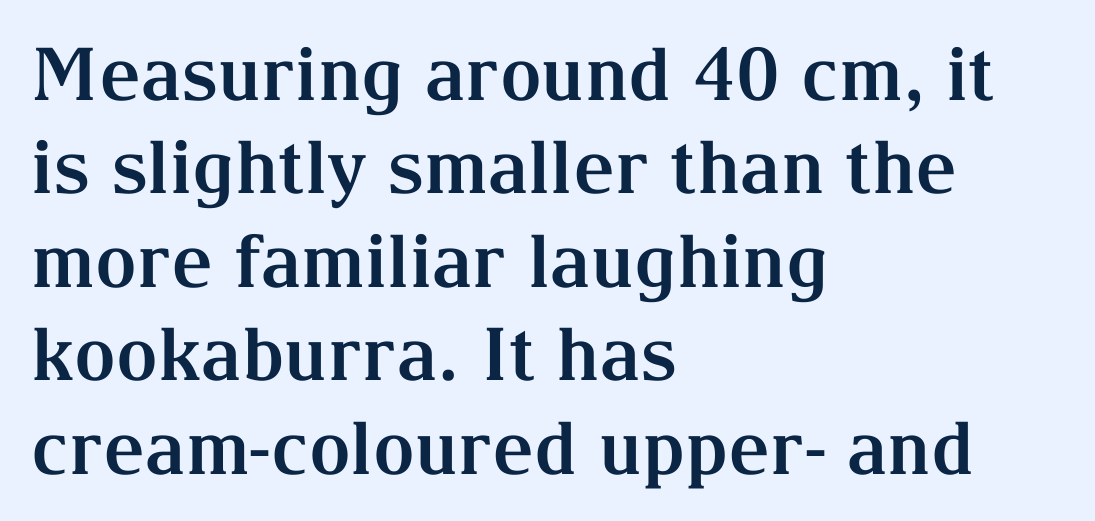
Emphasis by weight is at full strength: bold. Does extra space separate the letters? No, they use regular spacing. I'd call this a serif setting — the letters wear small feet. The space between consecutive lines is moderate. Designer's note — italics off, roman on. Varying glyph widths throughout — classic text-font behaviour.
